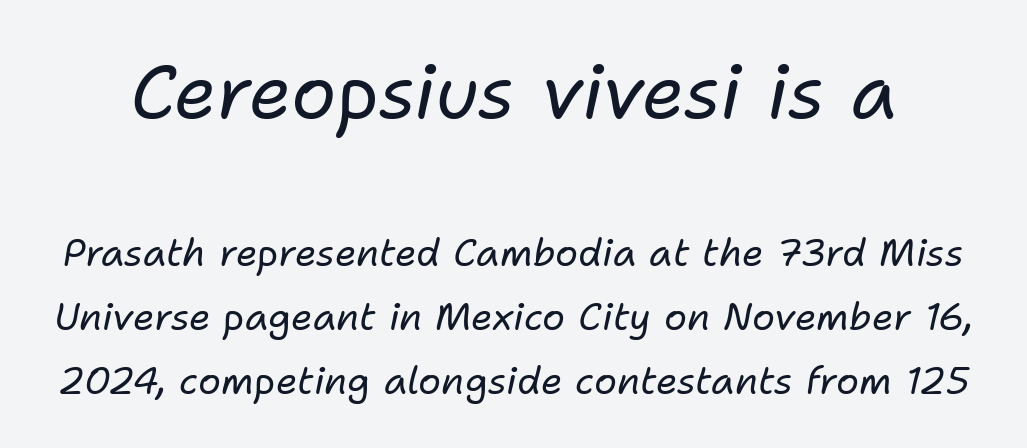
{"italic": "yes", "lean": "right", "slant_degrees": 11, "bold": "no", "weight": "regular", "width": "normal", "stroke_contrast": "low", "x_height": "medium", "monospaced": "no", "underline": "no", "line_spacing": "normal", "line_spacing_ratio": 1.68, "letter_spacing": "normal", "letter_spacing_em": 0.0, "larger_block": "first", "size_ratio": 1.97, "glyph_px": 75}
